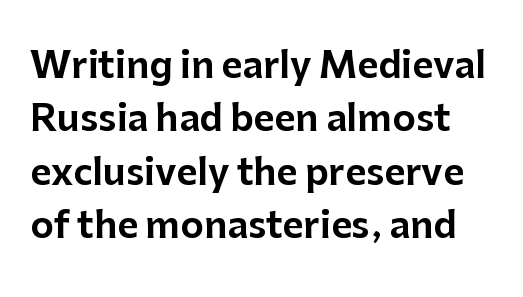
Q: Is the text italic (slanted)? A: No, it is upright.
Q: Is the typeface a serif or a sans-serif typeface? A: Sans-serif.
Q: Is the text underlined? A: No.
Q: Is the spacing between letters normal or unusually wide? A: Normal.
Q: Is the spacing between lines tight, normal or loose? A: Normal.
Q: Width (condensed, normal, or wide)? A: Normal.
Q: Stroke contrast? A: Low.
Q: x-height? A: Medium.
Q: Monospaced? A: No.
